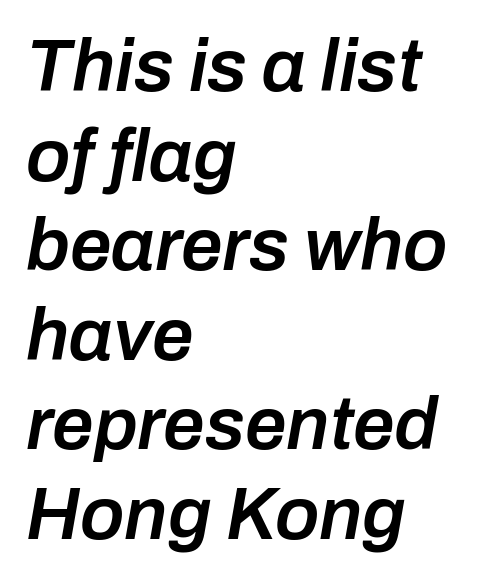
{"italic": "yes", "lean": "right", "slant_degrees": 10, "bold": "semi", "weight": "semibold", "width": "normal", "stroke_contrast": "low", "x_height": "medium", "monospaced": "no", "underline": "no", "align": "left", "line_spacing_ratio": 1.21, "letter_spacing": "normal", "letter_spacing_em": 0.0, "glyph_px": 74}
